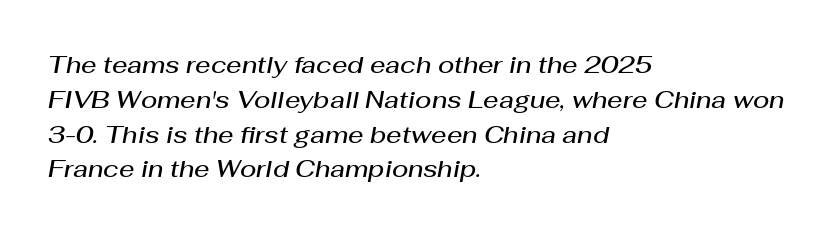
The typography opts for an oblique posture over an upright one. Type without underlining. This is moderately heavy type, rendered in semibold. In terms of leading, this rendering sits right in the middle. One-word summary of the alignment: left. Between one letter and the next there's only the usual sliver of space.
